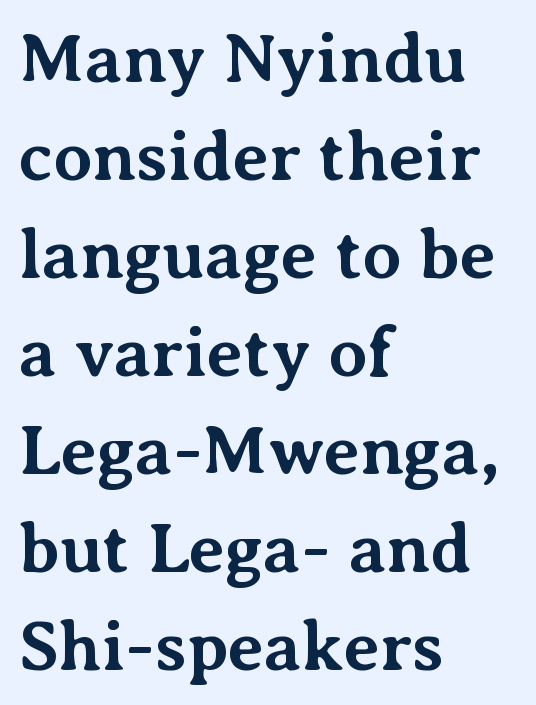
There is no visible air inserted between adjacent glyphs. You can tell it's not italic because the verticals are truly vertical. You could not count columns in this text — the font is proportionally spaced. Look at the bottom of the vertical strokes: they flare into serifs here. Compared with an ordinary text face, these strokes are far heavier — a full bold.
